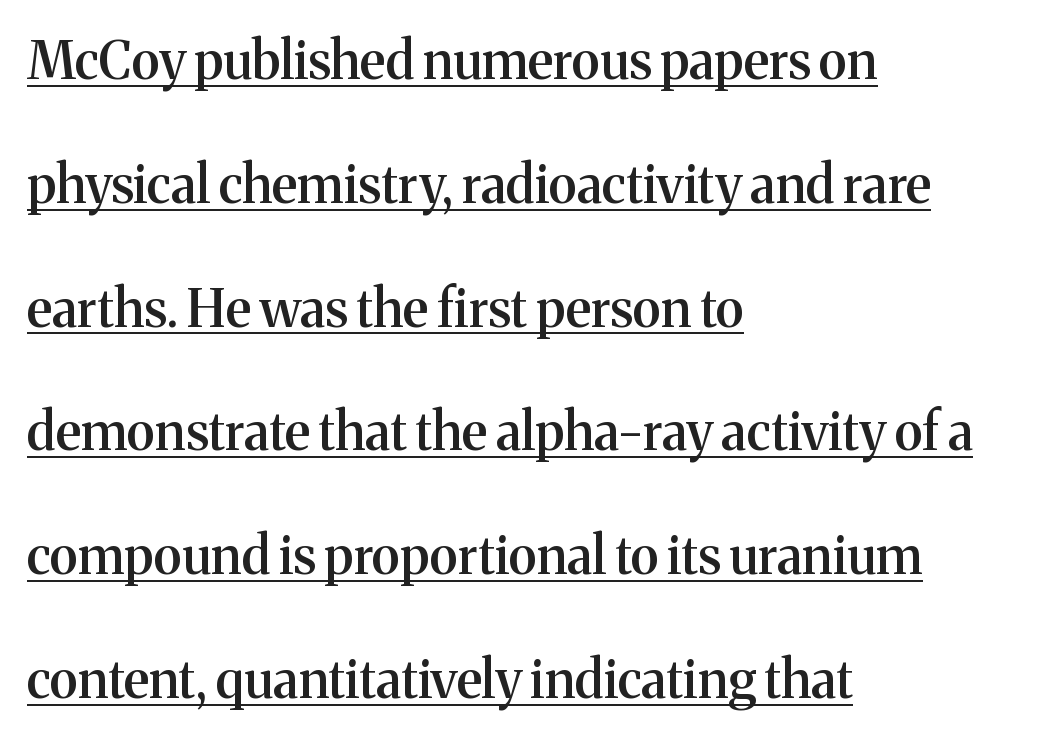
The letters advance in unequal steps, a hallmark of proportional type. The rag falls on the right side of this text block. A typographer would call this underscored text. Glyph-to-glyph distance matches everyday printed text.
